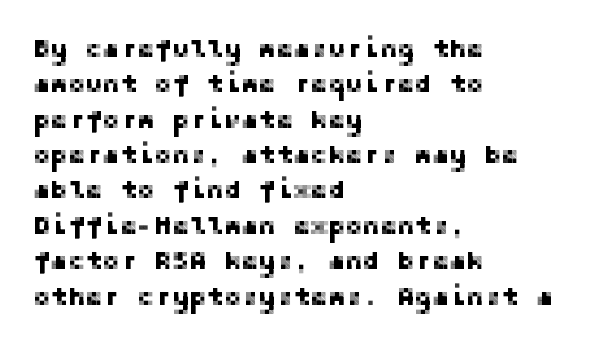
Q: Is the text italic (slanted)? A: No, it is upright.
Q: Is the text underlined? A: No.
Q: How is the paragraph aligned? A: Left-aligned.
Q: Is the spacing between letters normal or unusually wide? A: Normal.
Q: Is the spacing between lines tight, normal or loose? A: Normal.
